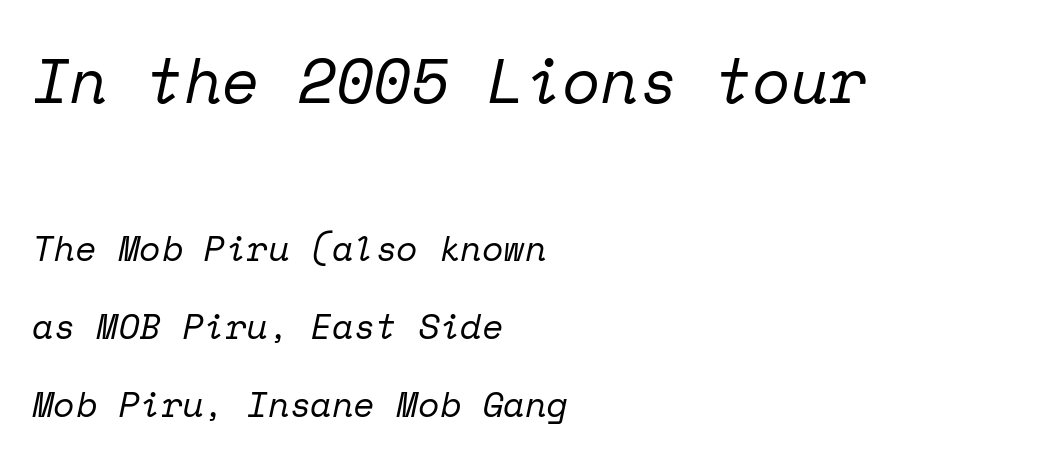
Heft: none added — not bold. The passage shown begins with its larger block and ends with its smaller one. Leading is clearly above the norm, producing a sparse column. There's an unmistakable incline to the writing here. Unmarked baselines from the first word to the last.
